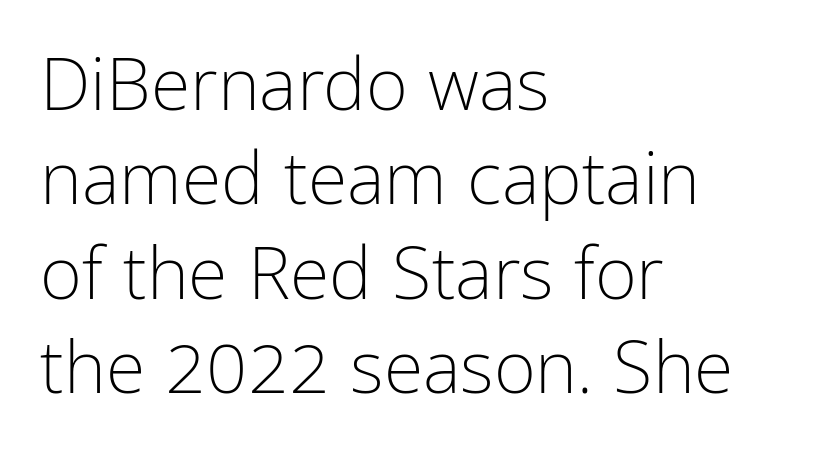
Glance below the letters and you will spot only blank space. Tall strokes in this sample are plumb rather than angled. Does extra space separate the letters? No, they use regular spacing. The designer left line spacing at the default. The glyphs in this specimen are sans serif.
